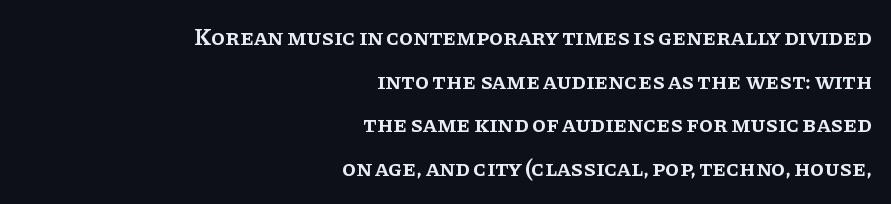
{"italic": "no", "bold": "semi", "underline": "no", "align": "right", "line_spacing": "loose", "line_spacing_ratio": 1.9, "letter_spacing": "normal", "letter_spacing_em": 0.0, "glyph_px": 23}
